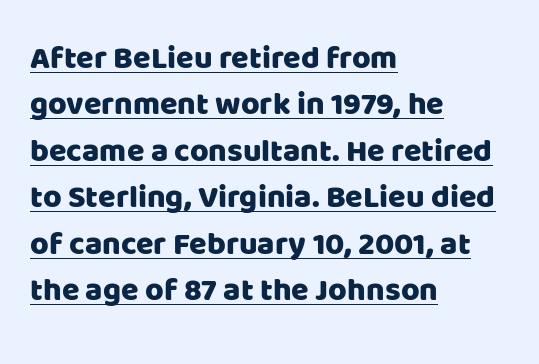
The image shows 32 px sans-serif type, upright; set left-aligned, normal line spacing (1.45x), normal letter spacing, underlined; low stroke contrast and a large x-height.
